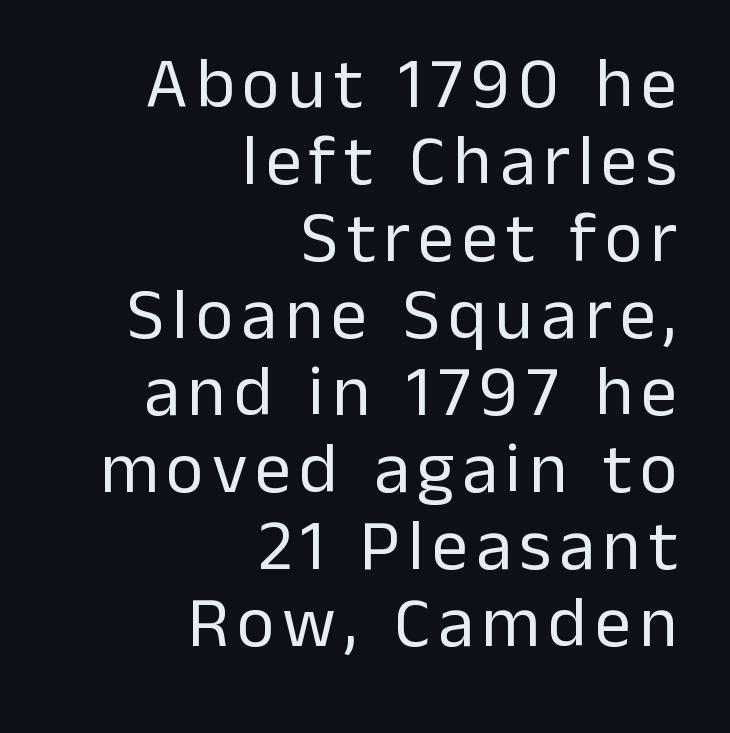
The paragraph shown leans on its right margin. The rendering uses natural spacing where letterforms have individual widths. Is this a sans? Yes — the strokes have no serifs. Type without underlining. No extra ink here — the face is not bold.
